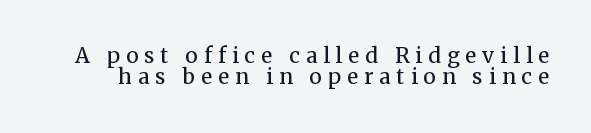
Honestly, the rows look squashed on top of each other. The area under the type is left untouched. Style check: upright. The face used here is rendered with a markedly widened letterfit.
